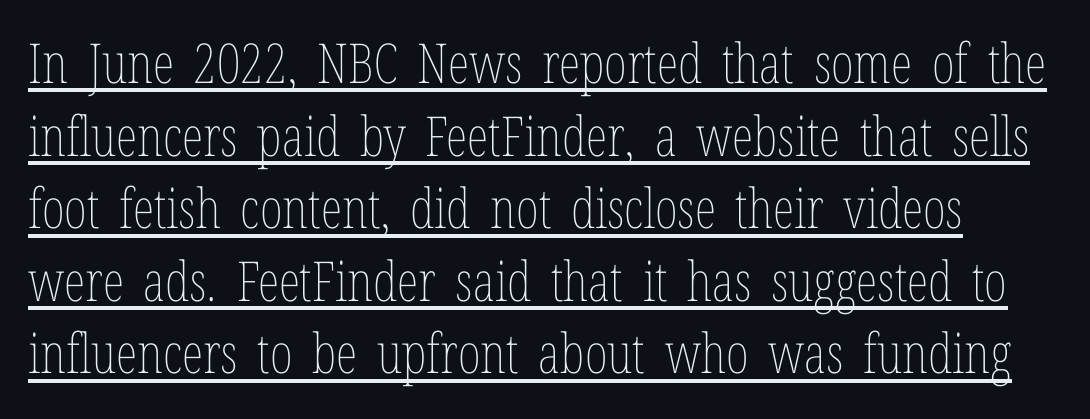
Q: Is the text bold? A: No.
Q: Is the text italic (slanted)? A: No, it is upright.
Q: Is the text underlined? A: Yes.
Q: Is the spacing between letters normal or unusually wide? A: Normal.
Q: Is the spacing between lines tight, normal or loose? A: Normal.
Q: Width (condensed, normal, or wide)? A: Condensed.
Q: Stroke contrast? A: Low.
Q: x-height? A: Medium.
Q: Monospaced? A: No.
